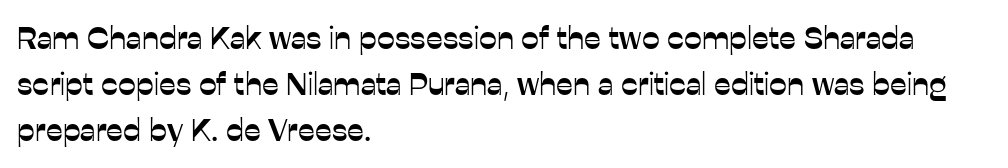
The image shows 32 px sans-serif type, upright; set left-aligned, normal line spacing (1.43x), normal letter spacing, not underlined; low stroke contrast and a medium x-height.
